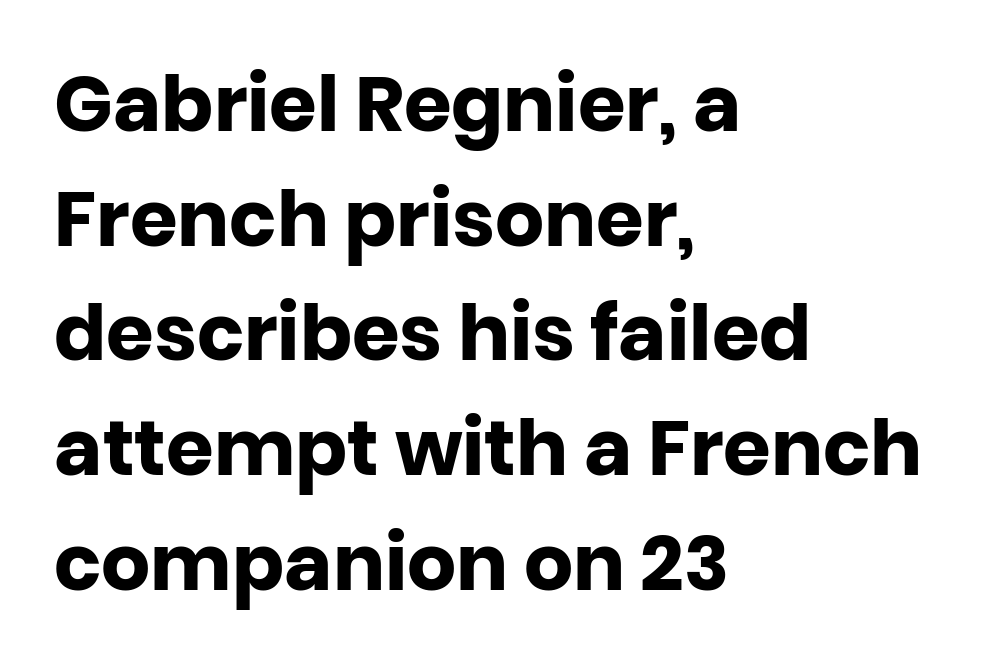
The image shows 77 px heavy sans-serif type, upright; set left-aligned, normal line spacing (1.49x), normal letter spacing, not underlined; low stroke contrast and a large x-height.
